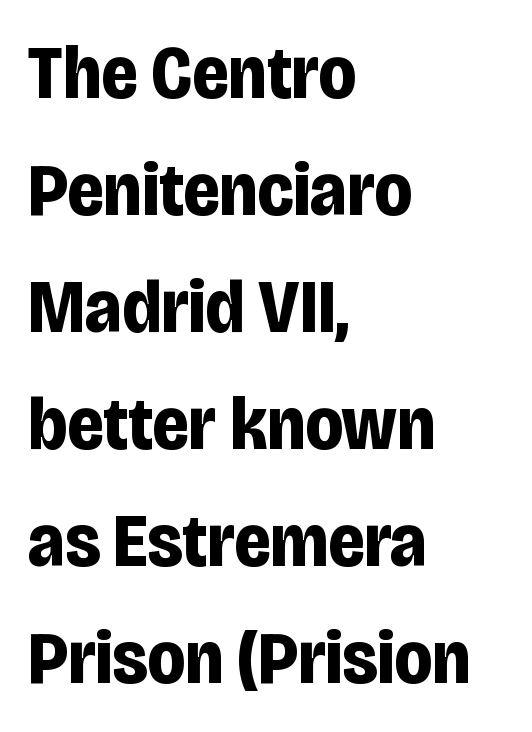
Vertical spacing — default. The zone under the glyphs is completely vacant. The rendering keeps characters at their native spacing. Horizontally, the lines are justified to the leading edge only. Proportional: the letters do not fall into vertical columns.
